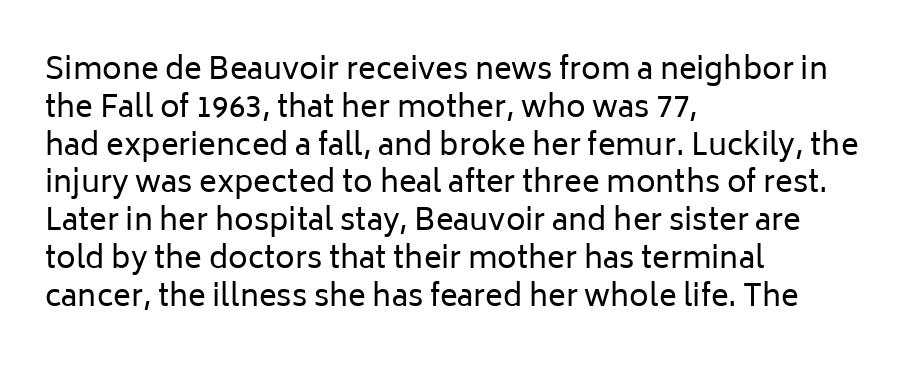
Q: Is the text bold? A: No.
Q: Is the text italic (slanted)? A: No, it is upright.
Q: Is the typeface a serif or a sans-serif typeface? A: Sans-serif.
Q: Is the text underlined? A: No.
Q: How is the paragraph aligned? A: Left-aligned.
Q: Is the spacing between letters normal or unusually wide? A: Normal.
Q: Is the spacing between lines tight, normal or loose? A: Normal.
Q: Width (condensed, normal, or wide)? A: Normal.
Q: Stroke contrast? A: Low.
Q: x-height? A: Medium.
Q: Monospaced? A: No.
